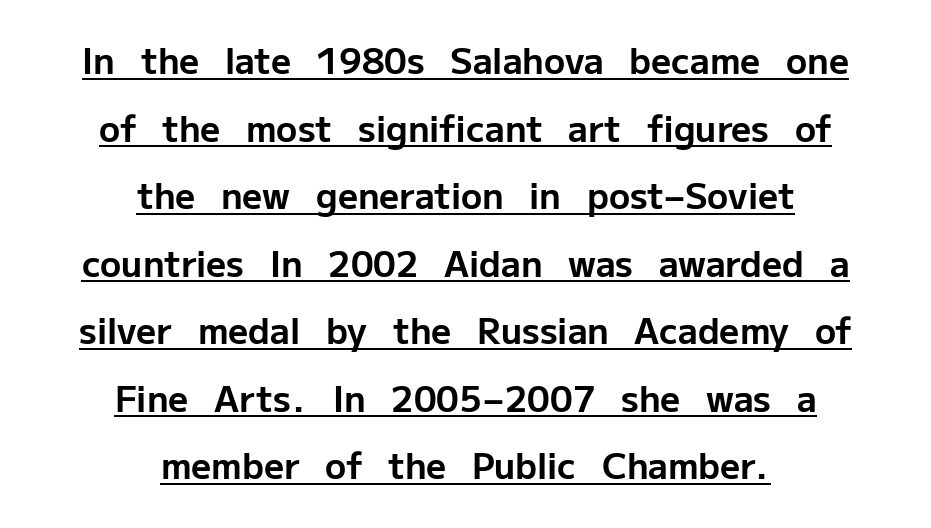
The image shows 35 px bold sans-serif type, upright; set centered, loose line spacing (1.93x), normal letter spacing, underlined; low stroke contrast and a medium x-height.
